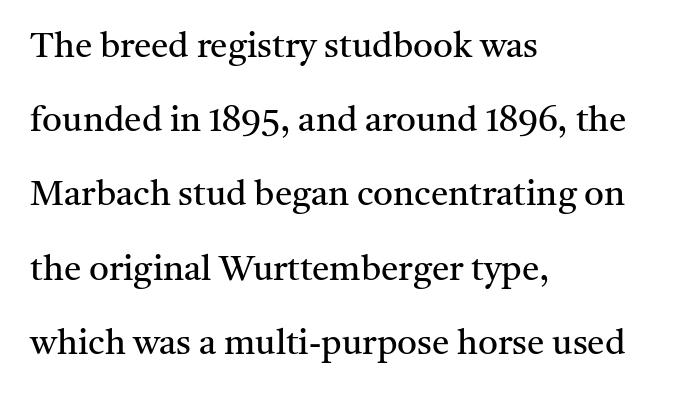
{"serif": "yes", "italic": "no", "bold": "no", "weight": "regular", "width": "normal", "stroke_contrast": "medium", "x_height": "medium", "monospaced": "no", "underline": "no", "align": "left", "line_spacing": "loose", "line_spacing_ratio": 2.12, "letter_spacing": "normal", "letter_spacing_em": 0.0, "glyph_px": 35}
